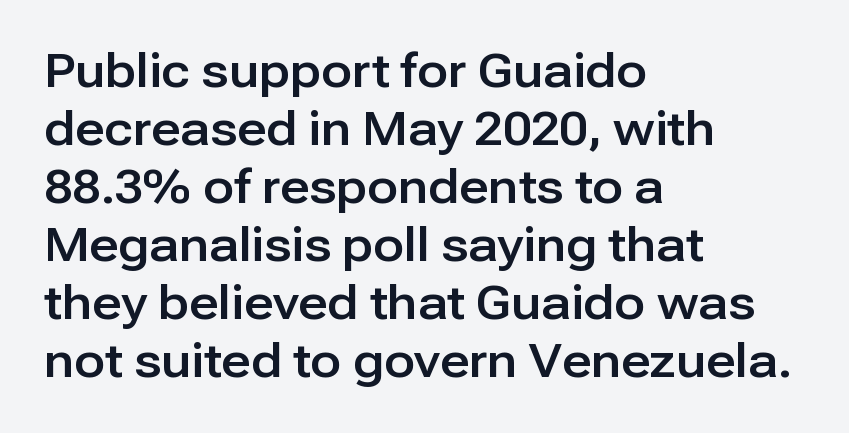
Q: Is the text italic (slanted)? A: No, it is upright.
Q: Is the typeface a serif or a sans-serif typeface? A: Sans-serif.
Q: Is the text underlined? A: No.
Q: How is the paragraph aligned? A: Left-aligned.
Q: Is the spacing between letters normal or unusually wide? A: Normal.
Q: Is the spacing between lines tight, normal or loose? A: Normal.
Q: Width (condensed, normal, or wide)? A: Normal.
Q: Stroke contrast? A: Low.
Q: x-height? A: Medium.
Q: Monospaced? A: No.
